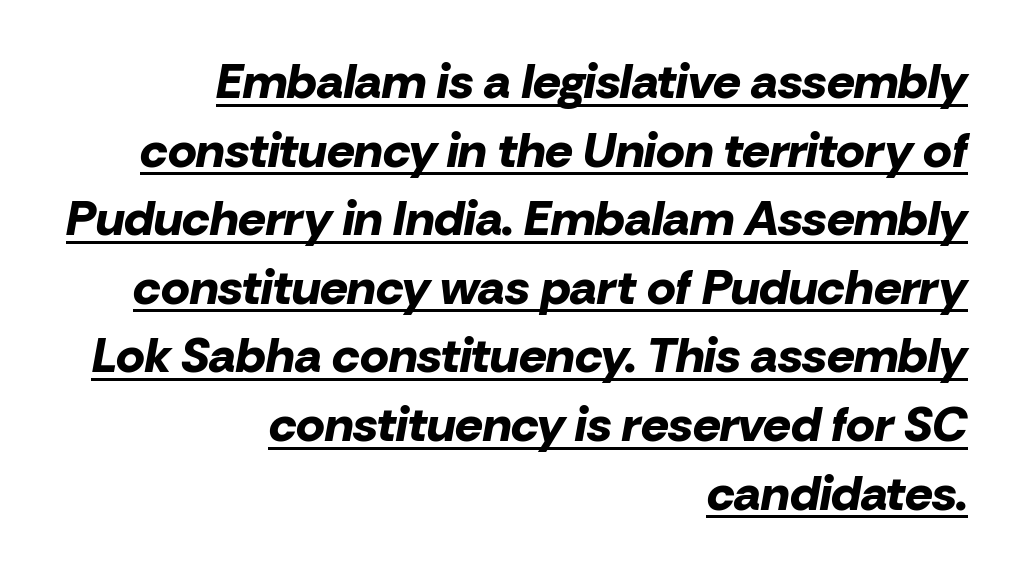
Each letter keeps its own natural width here, so spacing adapts to shape. The string is rendered with underlining switched on. If you measured baseline to baseline, you'd find a middling distance. Rendered with sloped, italic letterforms. The gaps between neighbouring characters are ordinary and unremarkable. This rendering uses right alignment, leaving the left contour irregular.
